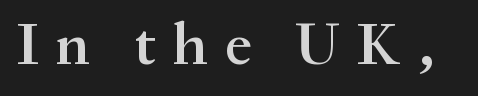
Is the type bold? Partly — it's a semibold, heavier than regular but not fully bold. The passage shown has open, widely tracked lettering throughout. Beneath every word, the page is bare. The passage shown is typed in a proportional face where columns would drift. I'd call this a serif setting — the letters wear small feet.
